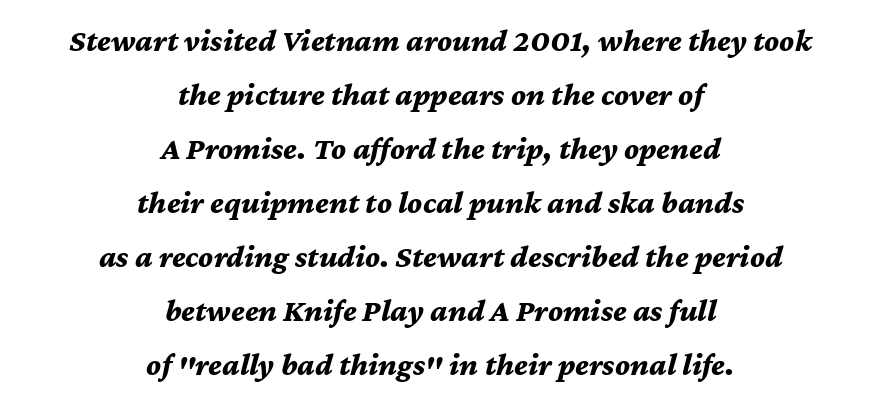
Q: Is the text bold? A: Yes.
Q: Is the text italic (slanted)? A: Yes, it leans right by about 12 degrees.
Q: Is the text underlined? A: No.
Q: How is the paragraph aligned? A: Centered.
Q: Is the spacing between letters normal or unusually wide? A: Normal.
Q: Is the spacing between lines tight, normal or loose? A: Normal.
Q: Width (condensed, normal, or wide)? A: Normal.
Q: Stroke contrast? A: Medium.
Q: x-height? A: Medium.
Q: Monospaced? A: No.
